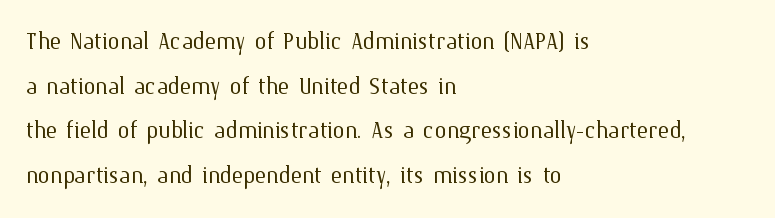
The rendering uses natural spacing where letterforms have individual widths. Counters stay open thanks to moderate or lighter strokes. The typesetter chose a ragged-right arrangement here. The passage shown has conventional tracking throughout. Has an underline been added? It has not. The font's upright variant was chosen for this text.
